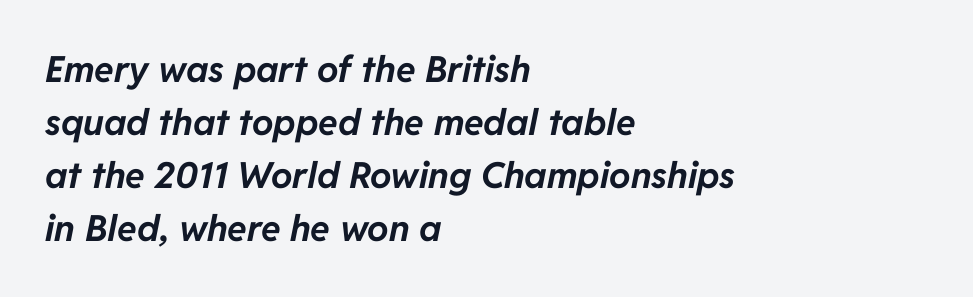
The image shows 36 px bold type, italic (leaning right); set left-aligned, normal line spacing (1.47x), normal letter spacing, not underlined; low stroke contrast and a medium x-height.
